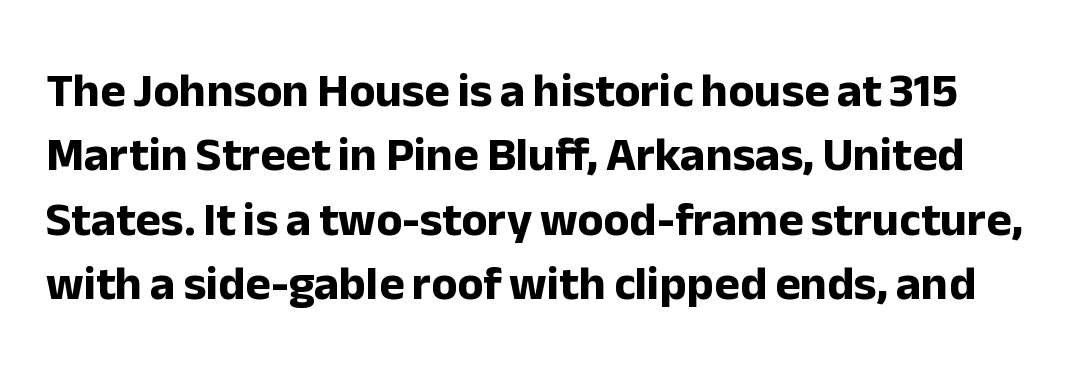
{"serif": "no", "italic": "no", "bold": "yes", "weight": "bold", "width": "normal", "stroke_contrast": "low", "x_height": "medium", "monospaced": "no", "underline": "no", "line_spacing": "normal", "line_spacing_ratio": 1.34, "letter_spacing": "normal", "letter_spacing_em": 0.0, "glyph_px": 48}
